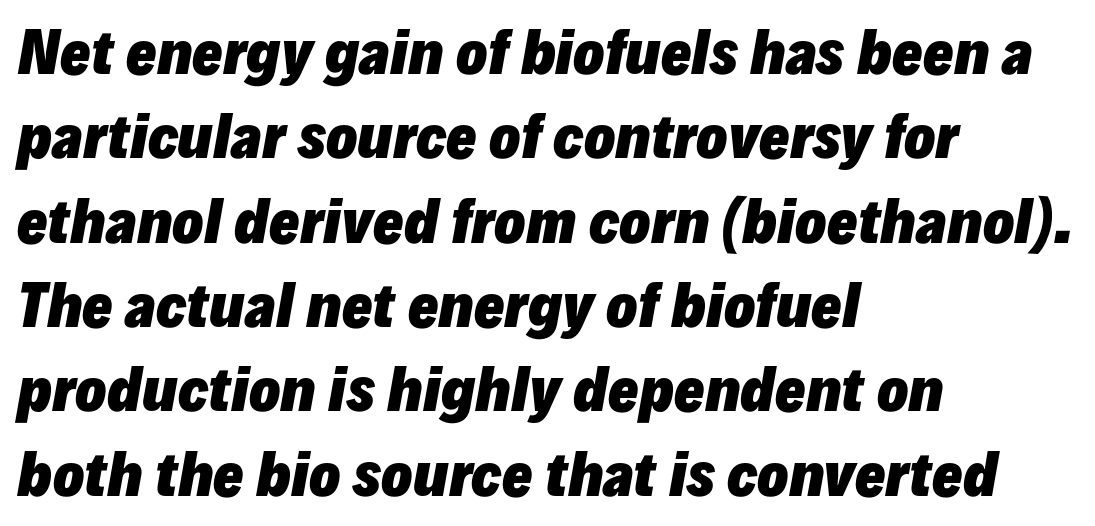
The image shows 57 px heavy type, italic (leaning right); set left-aligned, normal line spacing (1.48x), normal letter spacing, not underlined; low stroke contrast and a medium x-height.
